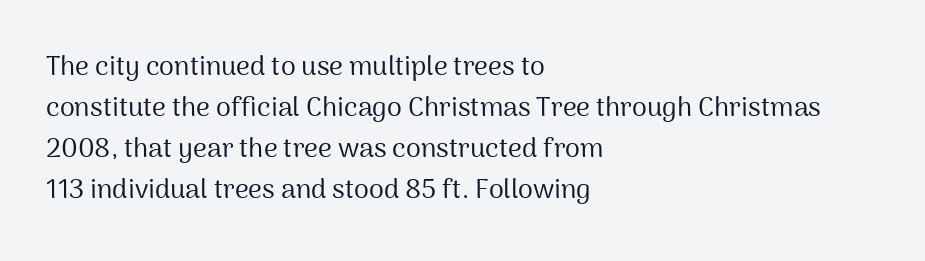
{"italic": "no", "bold": "no", "underline": "no", "align": "left", "line_spacing": "normal", "line_spacing_ratio": 1.52, "letter_spacing": "normal", "letter_spacing_em": 0.0, "glyph_px": 27}
